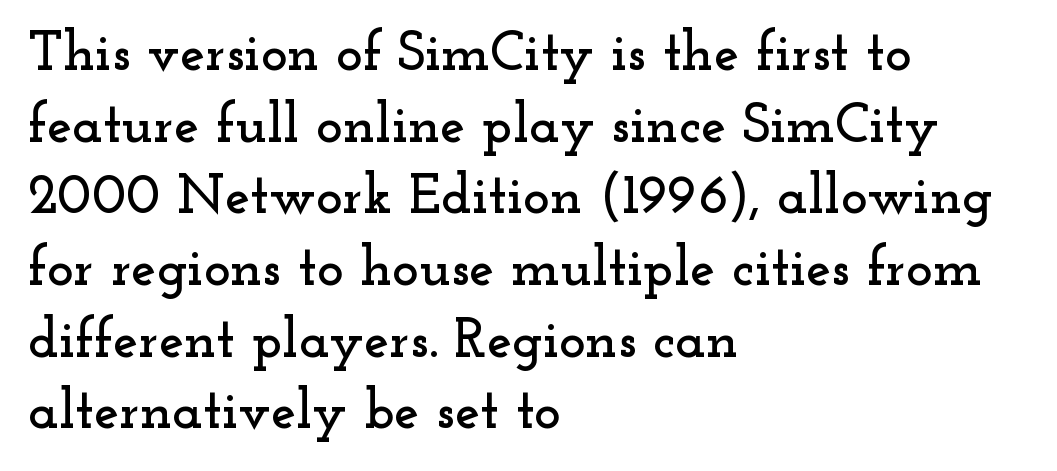
{"serif": "yes", "italic": "no", "width": "wide", "stroke_contrast": "low", "x_height": "small", "monospaced": "no", "underline": "no", "align": "left", "line_spacing": "normal", "line_spacing_ratio": 1.28, "letter_spacing": "normal", "letter_spacing_em": 0.0, "glyph_px": 56}
